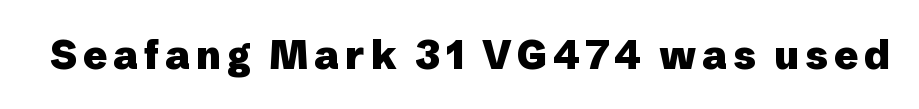
When letters stand straight like this, we call the style roman or upright. These words are printed bold, with thick strokes throughout. The designer went with a sans here, leaving each stem footless. Unmarked baselines from the first word to the last. This sample has the flowing, uneven cadence of proportional lettering.
